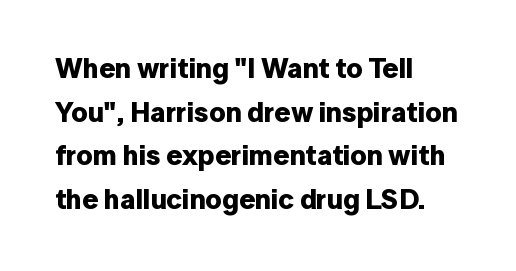
The letters stand straight up with perfectly vertical stems. The letters advance in unequal steps, a hallmark of proportional type. Anything drawn beneath the words? Only blank space. The passage shown has conventional tracking throughout. The passage is arranged the way most books set body copy — flush left. Summary of weight: heavy, a full bold.
